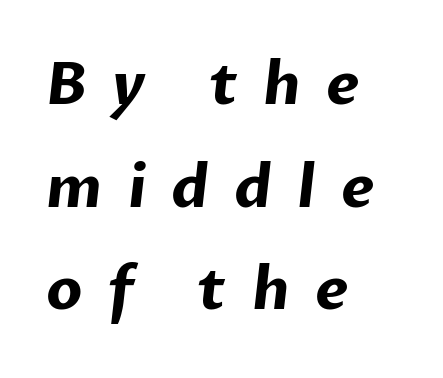
Q: Is the text bold? A: Yes.
Q: Is the typeface a serif or a sans-serif typeface? A: Sans-serif.
Q: Is the text underlined? A: No.
Q: How is the paragraph aligned? A: Left-aligned.
Q: Is the spacing between letters normal or unusually wide? A: Unusually wide.
Q: Width (condensed, normal, or wide)? A: Normal.
Q: Stroke contrast? A: Low.
Q: x-height? A: Medium.
Q: Monospaced? A: No.
